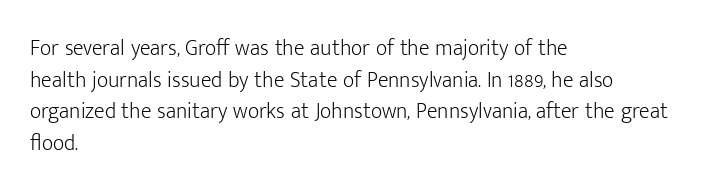
Ordinary non-slanted type is in use. Whoever set this chose a conventional vertical rhythm. Nothing unusual about the tracking: characters are spaced as the font intends. Every row of glyphs begins at an identical x-position on the left.
